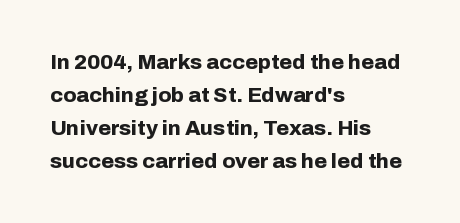
The image shows 21 px bold type, upright; set left-aligned, normal line spacing (1.57x), normal letter spacing, not underlined.
